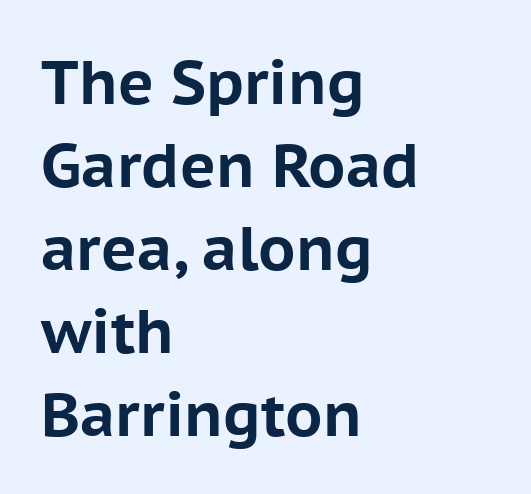
{"serif": "no", "italic": "no", "bold": "yes", "weight": "bold", "width": "normal", "stroke_contrast": "low", "x_height": "medium", "monospaced": "no", "underline": "no", "align": "left", "line_spacing": "normal", "line_spacing_ratio": 1.36, "letter_spacing": "normal", "letter_spacing_em": 0.0, "glyph_px": 61}
